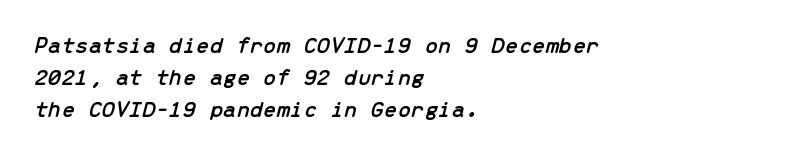
Italic: yes, the glyphs are oblique. The text block is weighted toward the left margin, trailing off unevenly rightward. This sample uses plain, unmodified letter spacing. The gap between lines stays unmarked.
